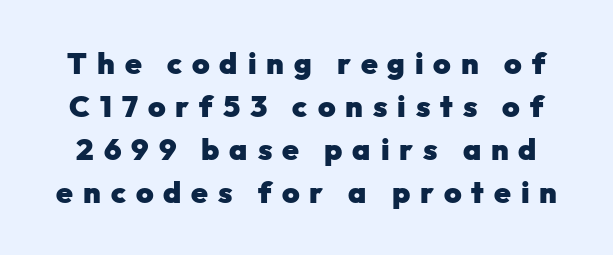
{"serif": "no", "italic": "no", "bold": "yes", "weight": "heavy", "width": "normal", "stroke_contrast": "low", "x_height": "medium", "monospaced": "no", "underline": "no", "line_spacing": "normal", "line_spacing_ratio": 1.43, "letter_spacing": "wide", "letter_spacing_em": 0.33, "glyph_px": 30}
